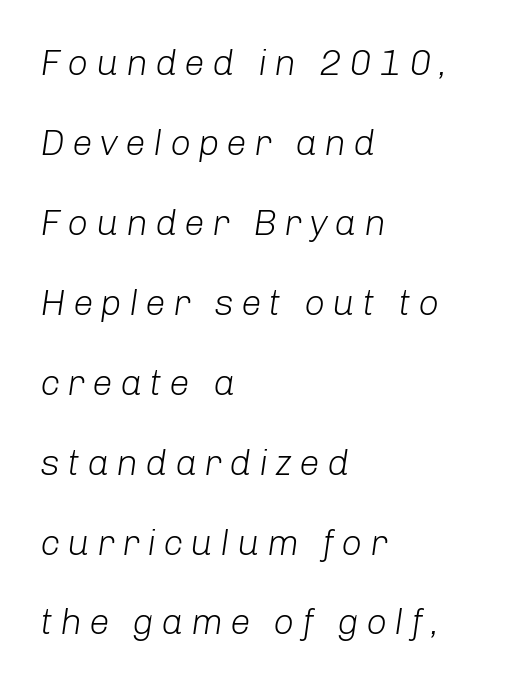
Q: Is the text bold? A: No.
Q: Is the text italic (slanted)? A: Yes, it leans right by about 8 degrees.
Q: Is the text underlined? A: No.
Q: How is the paragraph aligned? A: Left-aligned.
Q: Is the spacing between lines tight, normal or loose? A: Loose.
Q: Width (condensed, normal, or wide)? A: Normal.
Q: Stroke contrast? A: Low.
Q: x-height? A: Medium.
Q: Monospaced? A: No.
